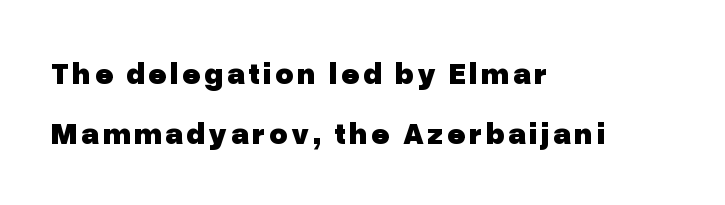
{"serif": "no", "italic": "no", "bold": "yes", "weight": "heavy", "width": "normal", "stroke_contrast": "low", "x_height": "medium", "monospaced": "no", "underline": "no", "align": "left", "line_spacing": "loose", "line_spacing_ratio": 1.94, "glyph_px": 31}
